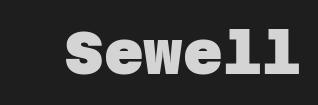
Q: Is the text bold? A: Yes.
Q: Is the typeface a serif or a sans-serif typeface? A: Sans-serif.
Q: Is the text underlined? A: No.
Q: Is the spacing between letters normal or unusually wide? A: Normal.
Q: Width (condensed, normal, or wide)? A: Normal.
Q: Stroke contrast? A: Low.
Q: x-height? A: Large.
